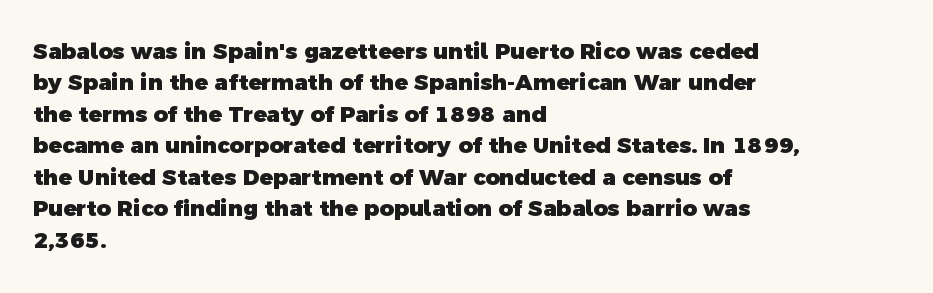
{"bold": "yes", "underline": "no", "align": "left", "line_spacing": "normal", "line_spacing_ratio": 1.43, "letter_spacing": "normal", "letter_spacing_em": 0.0, "glyph_px": 22}
